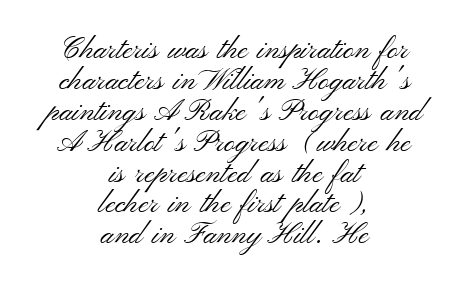
Q: Is the text bold? A: No.
Q: Is the text italic (slanted)? A: Yes.
Q: Is the typeface a serif or a sans-serif typeface? A: Sans-serif.
Q: Is the text underlined? A: No.
Q: How is the paragraph aligned? A: Centered.
Q: Is the spacing between letters normal or unusually wide? A: Normal.
Q: Is the spacing between lines tight, normal or loose? A: Tight.
Q: Width (condensed, normal, or wide)? A: Wide.
Q: Stroke contrast? A: Medium.
Q: x-height? A: Small.
Q: Monospaced? A: No.
